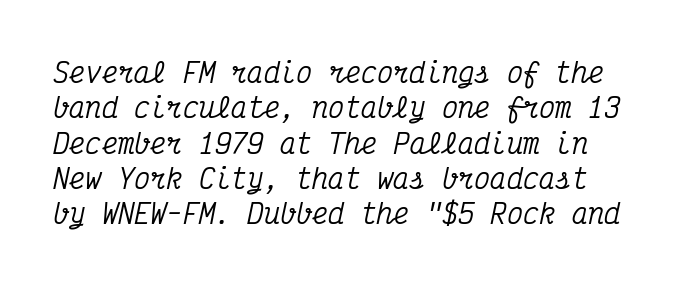
Q: Is the text italic (slanted)? A: Yes, it leans right by about 12 degrees.
Q: Is the text underlined? A: No.
Q: Is the spacing between letters normal or unusually wide? A: Normal.
Q: Is the spacing between lines tight, normal or loose? A: Normal.
